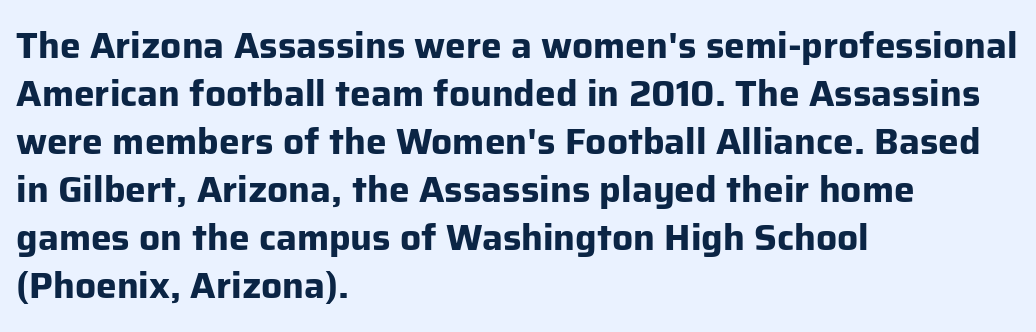
Q: Is the text bold? A: Yes.
Q: Is the text italic (slanted)? A: No, it is upright.
Q: Is the typeface a serif or a sans-serif typeface? A: Sans-serif.
Q: Is the text underlined? A: No.
Q: How is the paragraph aligned? A: Left-aligned.
Q: Is the spacing between letters normal or unusually wide? A: Normal.
Q: Is the spacing between lines tight, normal or loose? A: Normal.
Q: Width (condensed, normal, or wide)? A: Normal.
Q: Stroke contrast? A: Low.
Q: x-height? A: Medium.
Q: Monospaced? A: No.
